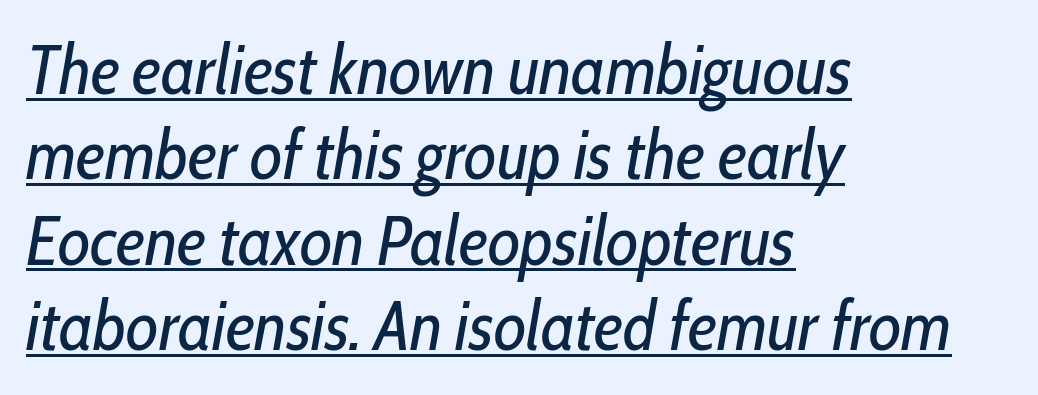
Q: Is the text bold? A: No.
Q: Is the text italic (slanted)? A: Yes, it leans right by about 10 degrees.
Q: Is the text underlined? A: Yes.
Q: How is the paragraph aligned? A: Left-aligned.
Q: Is the spacing between letters normal or unusually wide? A: Normal.
Q: Width (condensed, normal, or wide)? A: Condensed.
Q: Stroke contrast? A: Low.
Q: x-height? A: Medium.
Q: Monospaced? A: No.
